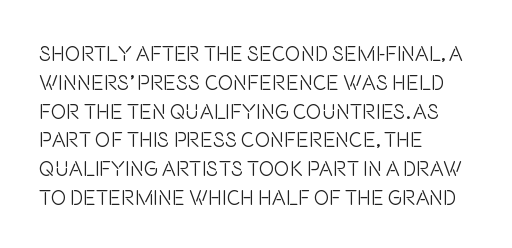
Q: Is the text bold? A: No.
Q: Is the text italic (slanted)? A: No, it is upright.
Q: Is the text underlined? A: No.
Q: How is the paragraph aligned? A: Left-aligned.
Q: Is the spacing between letters normal or unusually wide? A: Normal.
Q: Is the spacing between lines tight, normal or loose? A: Normal.
